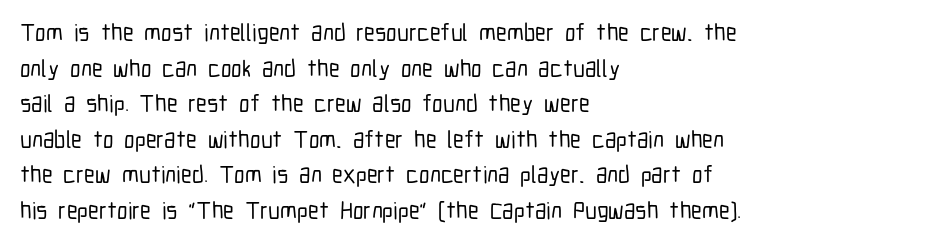
Q: Is the text italic (slanted)? A: No, it is upright.
Q: Is the text underlined? A: No.
Q: How is the paragraph aligned? A: Left-aligned.
Q: Is the spacing between letters normal or unusually wide? A: Normal.
Q: Is the spacing between lines tight, normal or loose? A: Normal.
